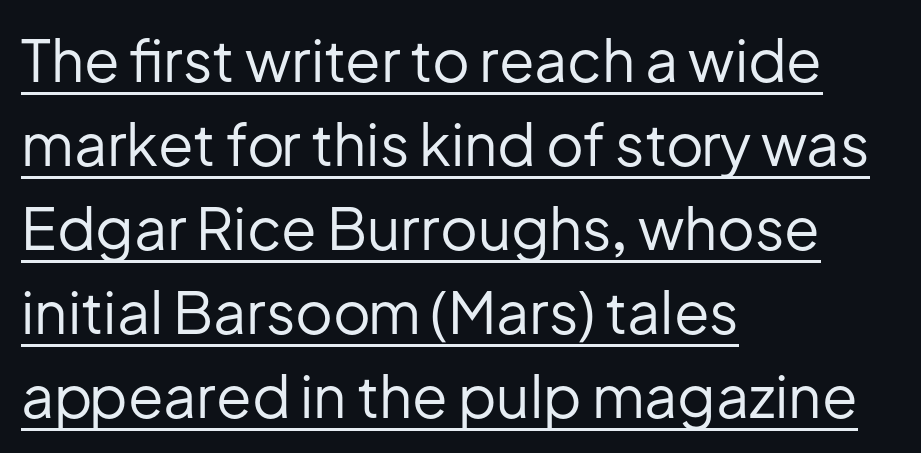
The image shows 58 px regular-weight sans-serif type, upright; set left-aligned, normal line spacing (1.45x), normal letter spacing, underlined; low stroke contrast and a medium x-height.
